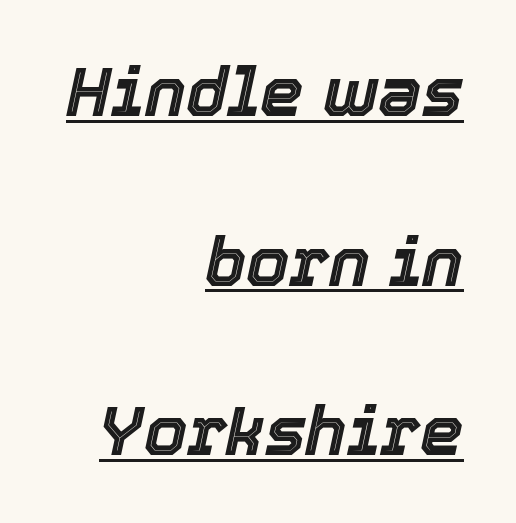
Q: Is the text italic (slanted)? A: Yes, it leans right by about 12 degrees.
Q: Is the text underlined? A: Yes.
Q: How is the paragraph aligned? A: Right-aligned.
Q: Is the spacing between letters normal or unusually wide? A: Normal.
Q: Is the spacing between lines tight, normal or loose? A: Loose.
Q: Width (condensed, normal, or wide)? A: Normal.
Q: x-height? A: Medium.
Q: Monospaced? A: No.
